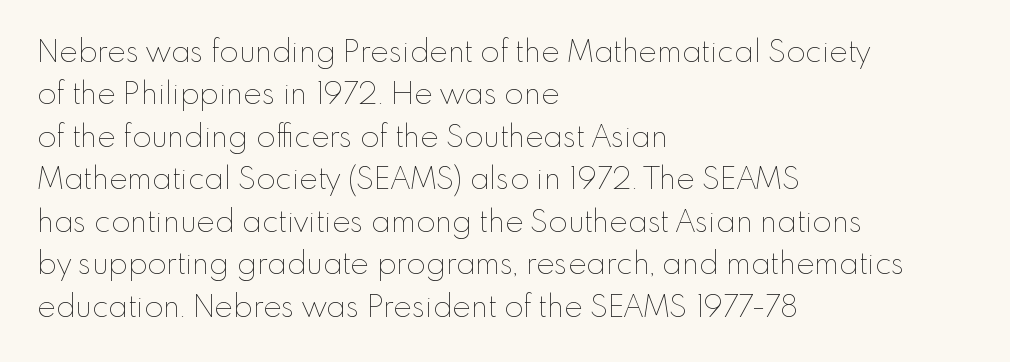
{"italic": "no", "bold": "no", "weight": "thin", "width": "normal", "stroke_contrast": "low", "x_height": "small", "monospaced": "no", "underline": "no", "align": "left", "line_spacing": "normal", "line_spacing_ratio": 1.37, "letter_spacing": "normal", "letter_spacing_em": 0.0, "glyph_px": 31}
